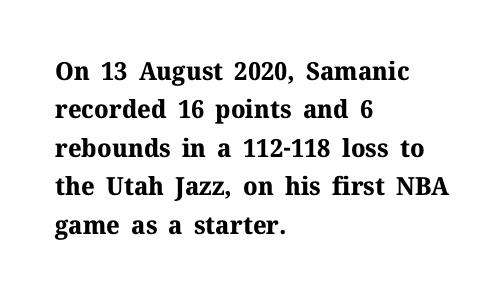
{"italic": "no", "bold": "yes", "underline": "no", "align": "left", "line_spacing": "normal", "line_spacing_ratio": 1.54, "letter_spacing": "normal", "letter_spacing_em": 0.0, "glyph_px": 25}
